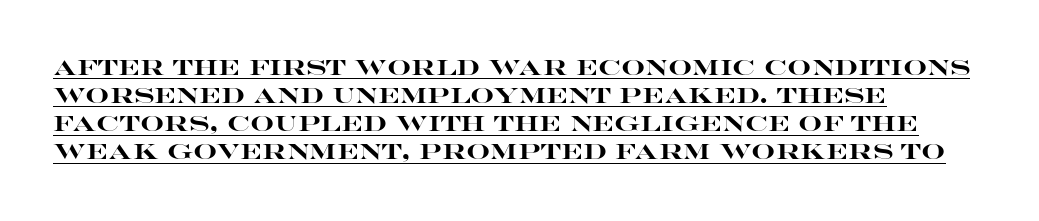
The image shows 21 px bold type, upright; set left-aligned, normal line spacing (1.34x), normal letter spacing, underlined.
